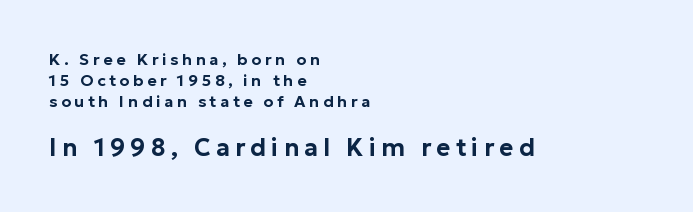
The designer left line spacing at the default. Underline: absent. Every stem runs plumb, perpendicular to the baseline. Of the two passages, the one underneath uses the larger point size.
